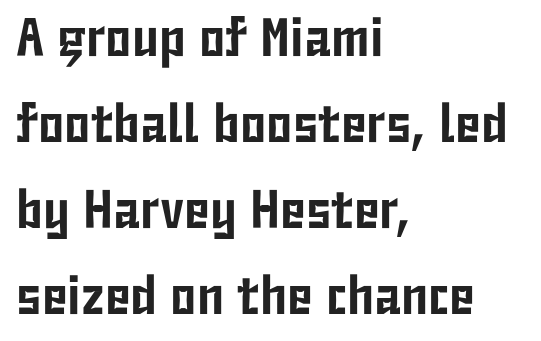
{"serif": "no", "italic": "no", "width": "condensed", "stroke_contrast": "low", "x_height": "medium", "monospaced": "no", "underline": "no", "align": "left", "line_spacing": "normal", "line_spacing_ratio": 1.59, "letter_spacing": "normal", "letter_spacing_em": 0.0, "glyph_px": 54}
